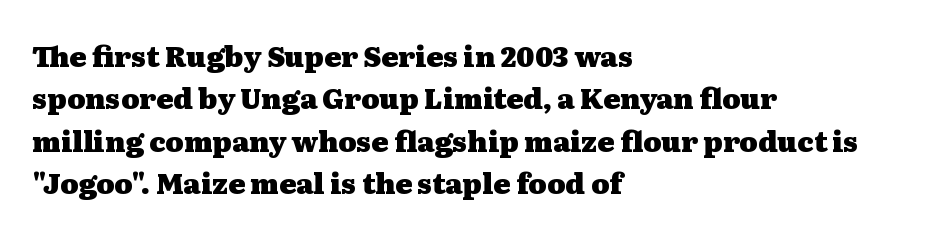
{"serif": "yes", "italic": "no", "bold": "yes", "weight": "heavy", "width": "wide", "stroke_contrast": "medium", "x_height": "medium", "monospaced": "no", "underline": "no", "align": "left", "line_spacing": "normal", "line_spacing_ratio": 1.51, "letter_spacing": "normal", "letter_spacing_em": 0.0, "glyph_px": 28}
